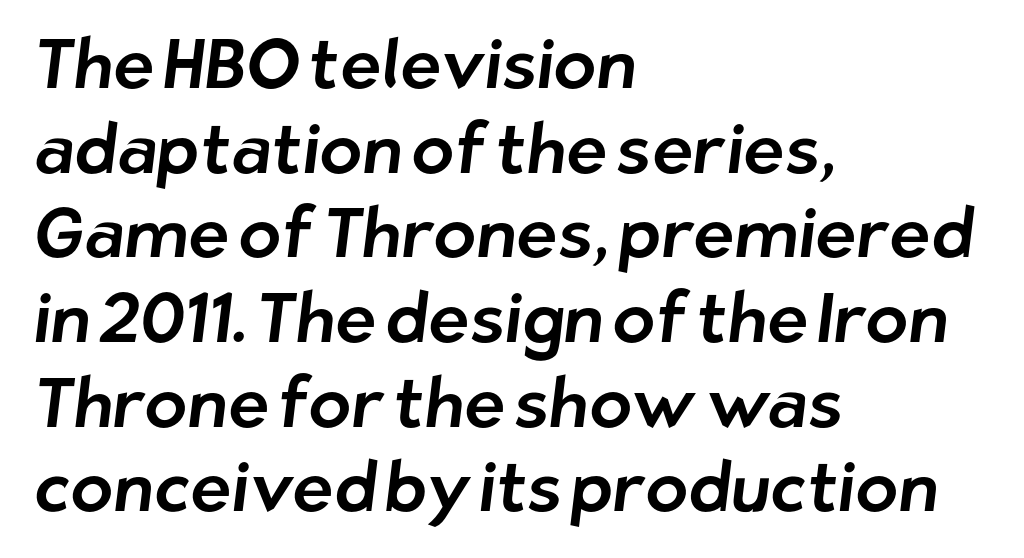
{"serif": "no", "width": "normal", "stroke_contrast": "low", "x_height": "medium", "monospaced": "no", "underline": "no", "align": "left", "line_spacing_ratio": 1.21, "letter_spacing": "normal", "letter_spacing_em": 0.0, "glyph_px": 70}
